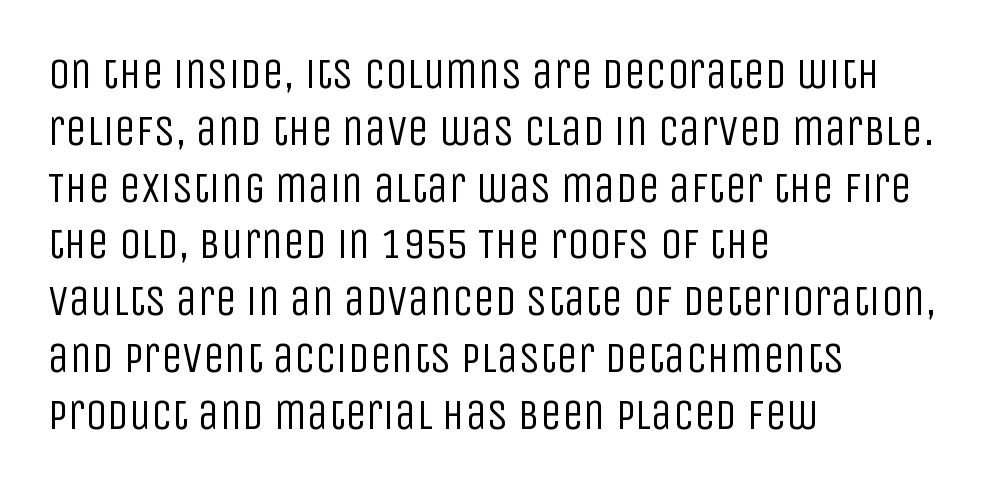
The image shows 43 px regular-weight, condensed sans-serif type, upright; set left-aligned, normal line spacing (1.32x), normal letter spacing, not underlined; low stroke contrast and a large x-height.
